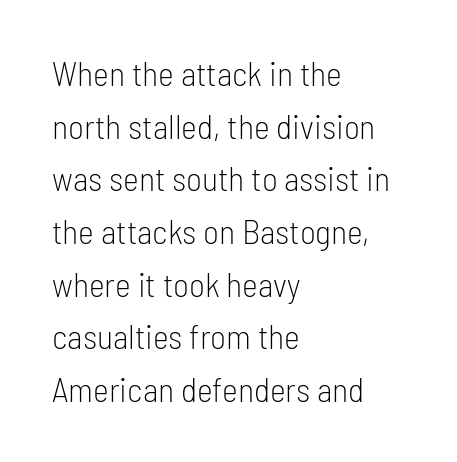
The image shows 34 px light, condensed sans-serif type, upright; set left-aligned, normal line spacing (1.55x), normal letter spacing, not underlined; low stroke contrast and a medium x-height.
